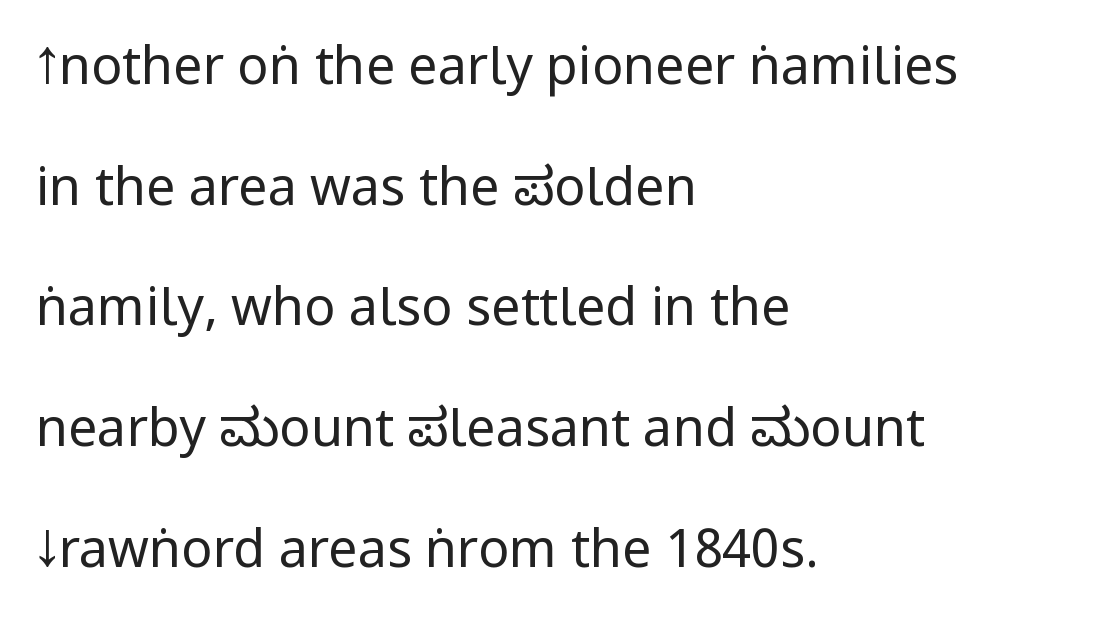
Q: Is the text bold? A: No.
Q: Is the text italic (slanted)? A: No, it is upright.
Q: Is the typeface a serif or a sans-serif typeface? A: Sans-serif.
Q: Is the text underlined? A: No.
Q: How is the paragraph aligned? A: Left-aligned.
Q: Is the spacing between letters normal or unusually wide? A: Normal.
Q: Is the spacing between lines tight, normal or loose? A: Loose.
Q: Width (condensed, normal, or wide)? A: Condensed.
Q: Stroke contrast? A: Low.
